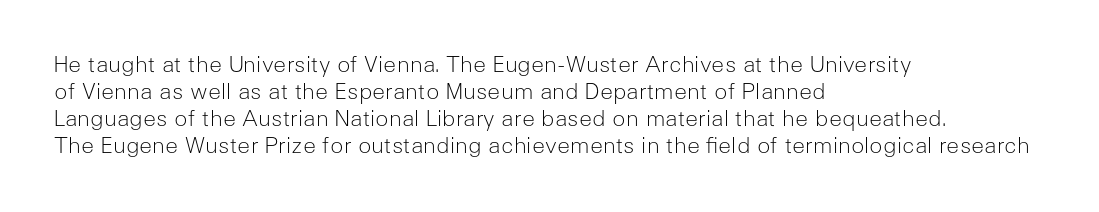
The image shows 22 px text type, upright; set left-aligned, line spacing 1.22x, normal letter spacing, not underlined.
